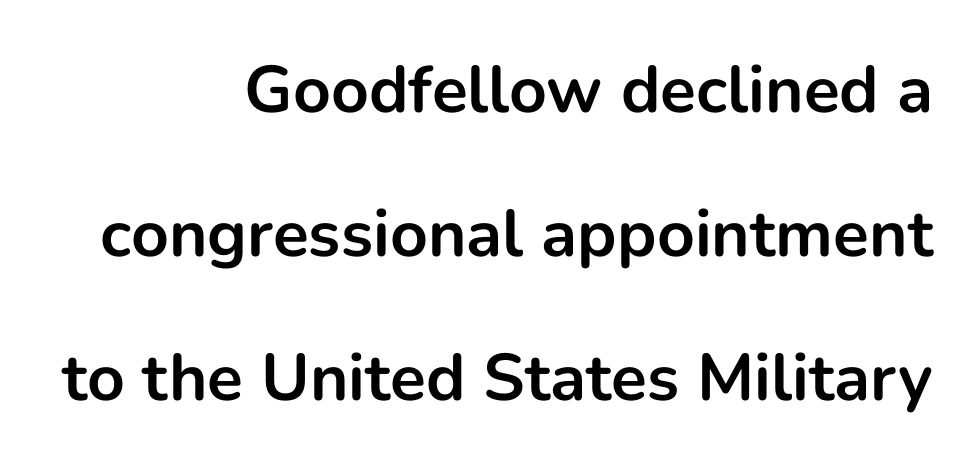
Q: Is the text bold? A: Yes.
Q: Is the text italic (slanted)? A: No, it is upright.
Q: Is the typeface a serif or a sans-serif typeface? A: Sans-serif.
Q: Is the text underlined? A: No.
Q: How is the paragraph aligned? A: Right-aligned.
Q: Is the spacing between letters normal or unusually wide? A: Normal.
Q: Is the spacing between lines tight, normal or loose? A: Loose.
Q: Width (condensed, normal, or wide)? A: Normal.
Q: Stroke contrast? A: Low.
Q: x-height? A: Medium.
Q: Monospaced? A: No.
